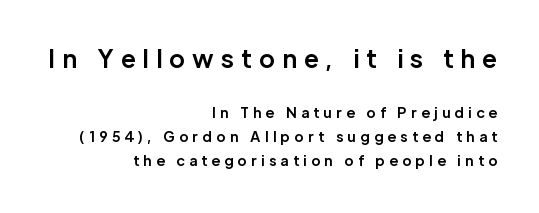
{"italic": "no", "bold": "yes", "underline": "no", "align": "right", "line_spacing_ratio": 1.73, "letter_spacing": "wide", "letter_spacing_em": 0.3, "larger_block": "first", "size_ratio": 1.71, "glyph_px": 24}
